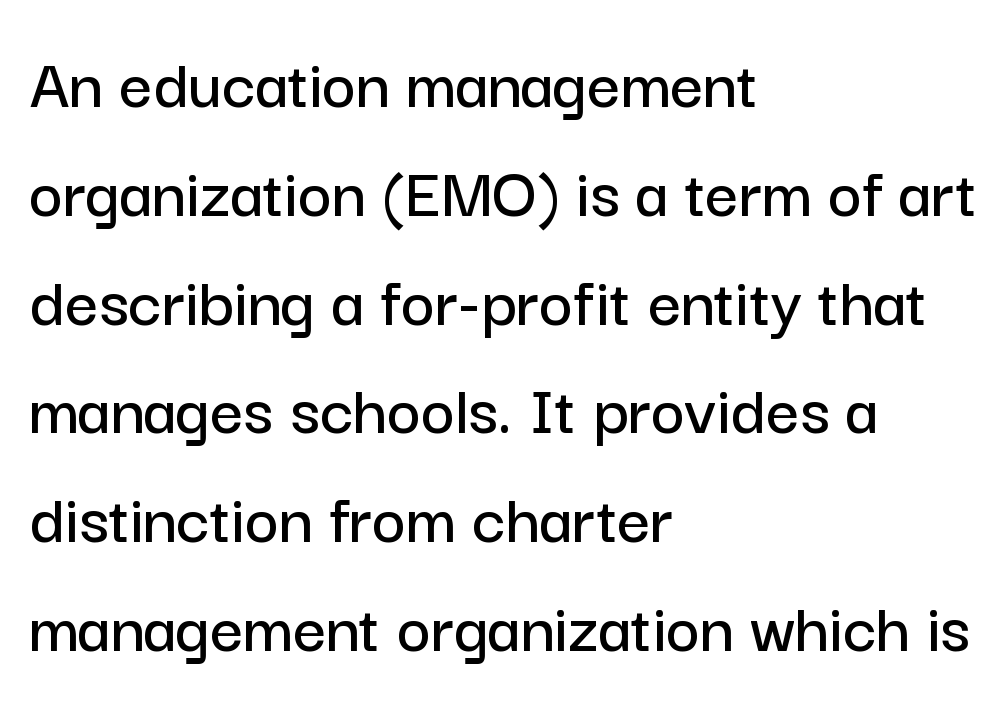
Q: Is the text italic (slanted)? A: No, it is upright.
Q: Is the typeface a serif or a sans-serif typeface? A: Sans-serif.
Q: Is the text underlined? A: No.
Q: How is the paragraph aligned? A: Left-aligned.
Q: Is the spacing between letters normal or unusually wide? A: Normal.
Q: Is the spacing between lines tight, normal or loose? A: Normal.
Q: Width (condensed, normal, or wide)? A: Normal.
Q: Stroke contrast? A: Low.
Q: x-height? A: Medium.
Q: Monospaced? A: No.
